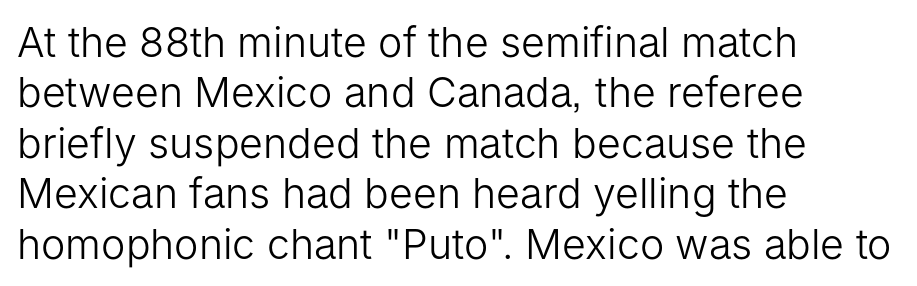
One-word summary of the alignment: left. These lines are rendered in a variable-pitch font. Spacing between characters is what you'd get straight out of the box. Summary of weight: not heavy and not bold. Ordinary non-slanted type is in use. Look at the bottom of the vertical strokes: they stop flat, with no serifs.
